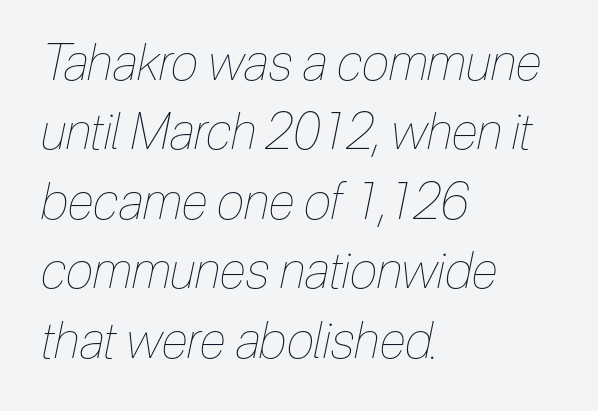
The designer left line spacing at the default. There's an unmistakable incline to the writing here. Nobody touched the tracking dial on this one. This rendering features lettering with no underline. The rendering uses natural spacing where letterforms have individual widths. The typesetting does not lean heavy: it is not bold.
